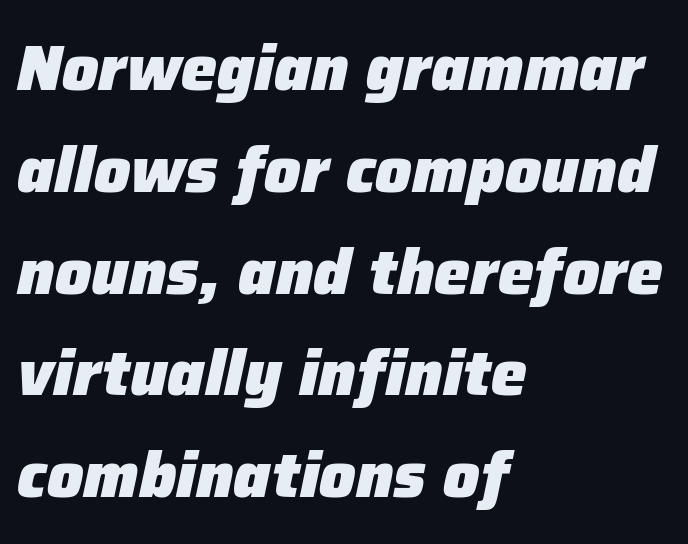
Reading down the column, the eye jumps a familiar distance to each next line. Underline: absent. The rendering uses a bold face; every stroke is thick and dark. You could not count columns in this text — the font is proportionally spaced.
